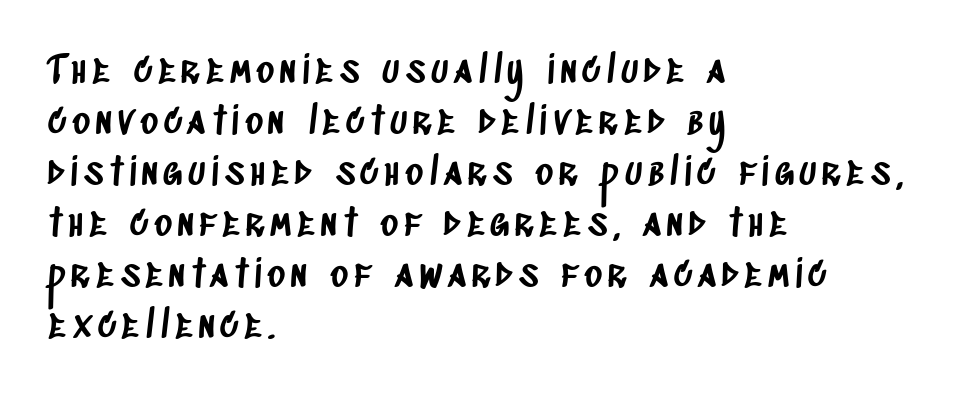
{"serif": "no", "width": "condensed", "stroke_contrast": "low", "x_height": "large", "monospaced": "no", "underline": "no", "align": "left", "line_spacing": "normal", "line_spacing_ratio": 1.34, "glyph_px": 38}
